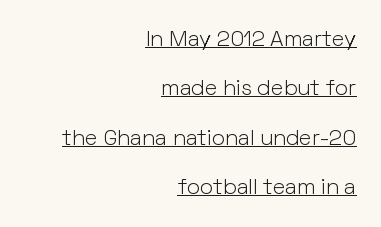
{"italic": "no", "bold": "no", "underline": "yes", "align": "right", "line_spacing": "loose", "line_spacing_ratio": 2.24, "letter_spacing": "normal", "letter_spacing_em": 0.0, "glyph_px": 22}
